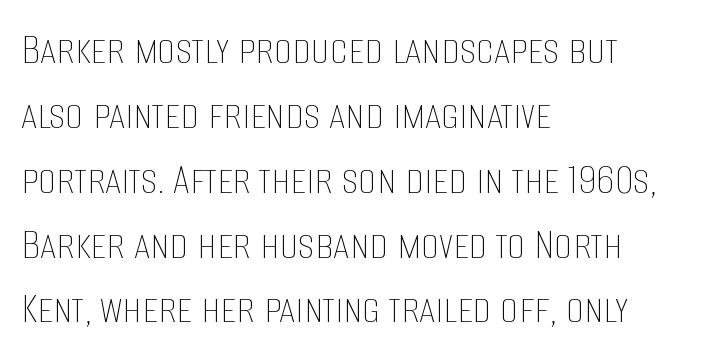
{"italic": "no", "bold": "no", "weight": "thin", "width": "condensed", "stroke_contrast": "low", "x_height": "large", "monospaced": "no", "underline": "no", "align": "left", "line_spacing": "normal", "line_spacing_ratio": 1.41, "letter_spacing": "normal", "letter_spacing_em": 0.0, "glyph_px": 46}
